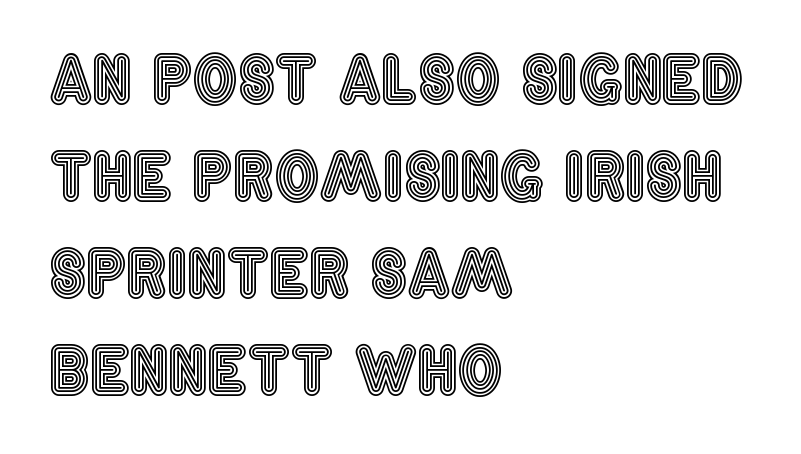
The image shows 63 px condensed type, upright; set left-aligned, normal line spacing (1.54x), normal letter spacing, not underlined; a large x-height.
